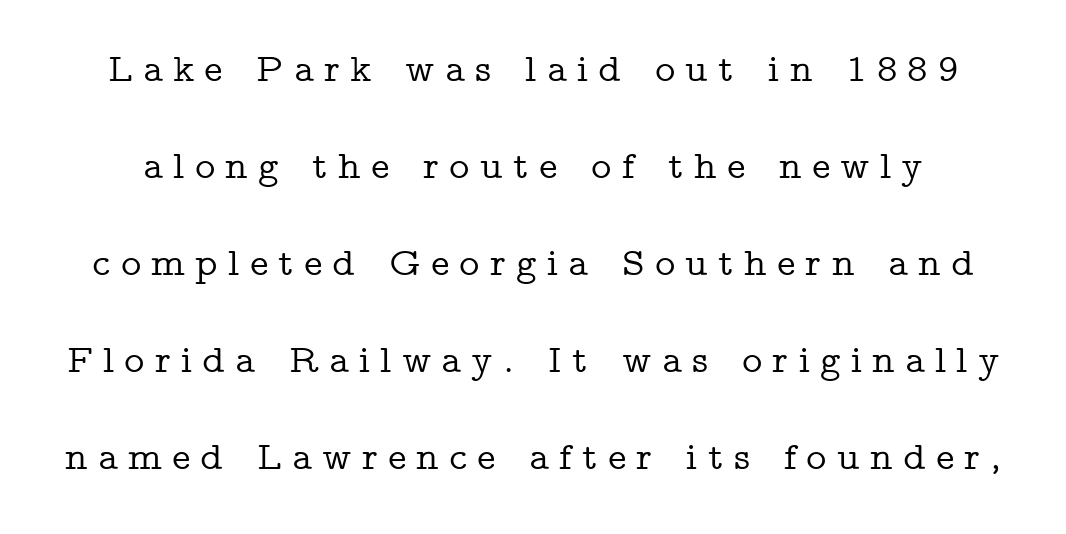
What stands out about the letter spacing? Its width — letters are far apart. Here the designer chose a conventional face with non-uniform glyph widths. Posture: straight, roman, zero tilt. Decoration check: the copy has no underline.
